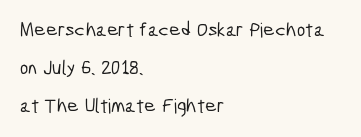
{"underline": "no", "align": "left", "line_spacing": "loose", "line_spacing_ratio": 1.91, "letter_spacing": "normal", "letter_spacing_em": 0.0, "glyph_px": 20}
